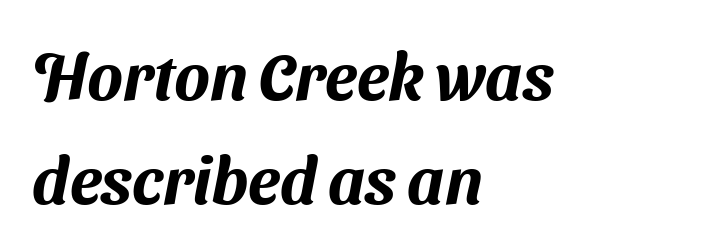
Rows of type keep a routine distance in the vertical direction. The space directly below the letters is spotless. The line texture is even and compact thanks to regular tracking. The passage shown is typed in a proportional face where columns would drift. Classification — sans serif.
